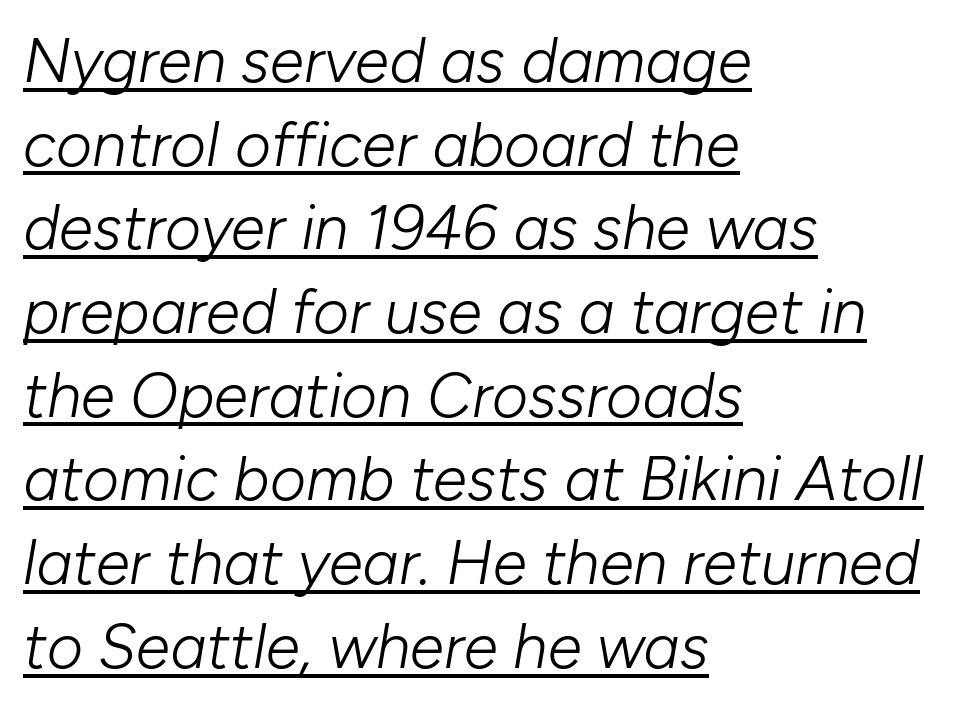
{"italic": "yes", "lean": "right", "slant_degrees": 10, "bold": "no", "weight": "light", "width": "normal", "stroke_contrast": "low", "x_height": "medium", "monospaced": "no", "underline": "yes", "align": "left", "line_spacing": "normal", "line_spacing_ratio": 1.35, "letter_spacing": "normal", "letter_spacing_em": 0.0, "glyph_px": 62}
